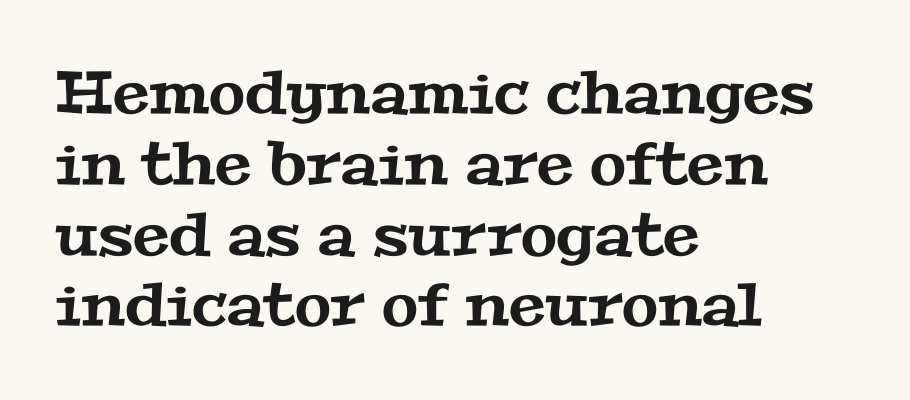
The image shows 59 px wide serif type; set left-aligned, line spacing 1.2x, normal letter spacing, not underlined; medium stroke contrast and a medium x-height.
